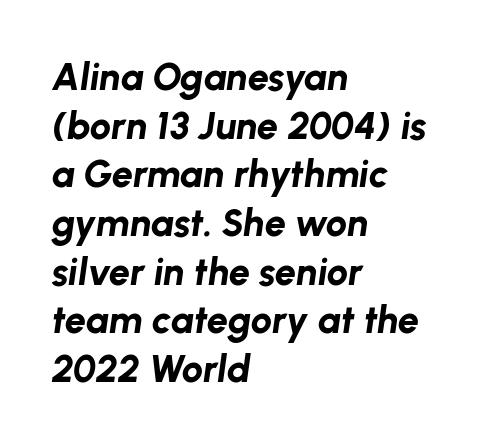
The image shows 38 px bold type, italic (leaning right); set left-aligned, normal line spacing (1.28x), normal letter spacing, not underlined; low stroke contrast and a medium x-height.
